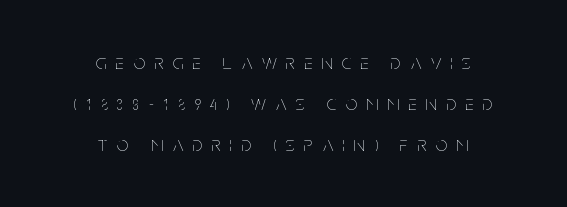
Q: Is the text bold? A: No.
Q: Is the text italic (slanted)? A: No, it is upright.
Q: Is the text underlined? A: No.
Q: How is the paragraph aligned? A: Centered.
Q: Is the spacing between letters normal or unusually wide? A: Unusually wide.
Q: Is the spacing between lines tight, normal or loose? A: Loose.
